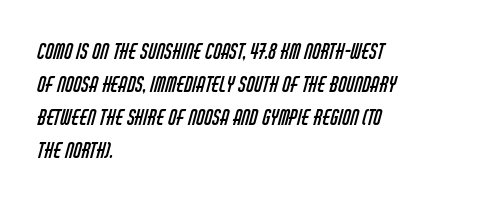
Spacing between characters is what you'd get straight out of the box. The letters look calm and open, with moderate or lighter stems. A bare baseline throughout the passage. The block of text has a typical density, with ordinary space between rows.
